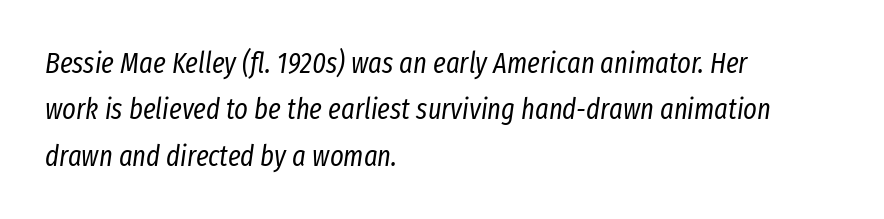
{"italic": "yes", "lean": "right", "slant_degrees": 8, "bold": "no", "weight": "regular", "width": "condensed", "stroke_contrast": "low", "x_height": "medium", "monospaced": "no", "underline": "no", "align": "left", "line_spacing": "normal", "line_spacing_ratio": 1.6, "letter_spacing": "normal", "letter_spacing_em": 0.0, "glyph_px": 29}
